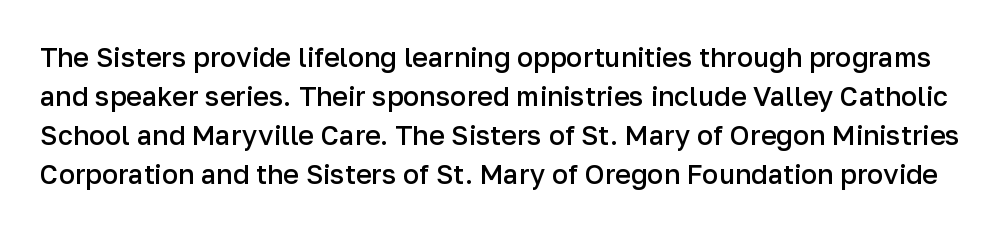
Q: Is the text bold? A: Semi-bold.
Q: Is the text italic (slanted)? A: No, it is upright.
Q: Is the text underlined? A: No.
Q: Is the spacing between letters normal or unusually wide? A: Normal.
Q: Is the spacing between lines tight, normal or loose? A: Normal.
